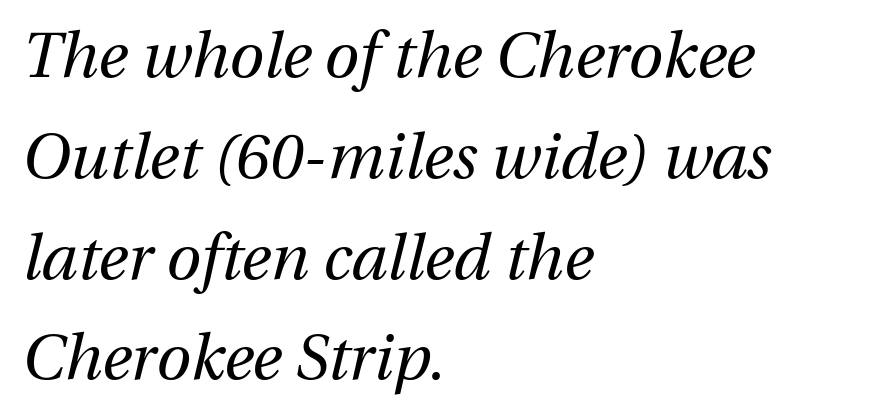
Q: Is the text bold? A: No.
Q: Is the text italic (slanted)? A: Yes, it leans right by about 12 degrees.
Q: Is the text underlined? A: No.
Q: How is the paragraph aligned? A: Left-aligned.
Q: Is the spacing between letters normal or unusually wide? A: Normal.
Q: Is the spacing between lines tight, normal or loose? A: Normal.
Q: Width (condensed, normal, or wide)? A: Normal.
Q: Stroke contrast? A: Medium.
Q: x-height? A: Medium.
Q: Monospaced? A: No.
